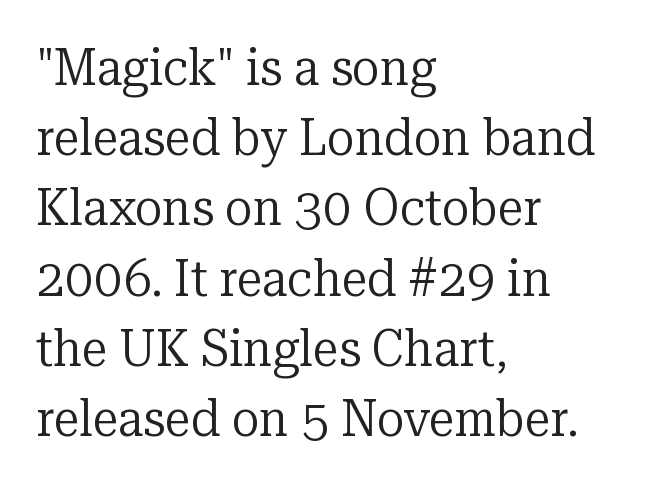
{"serif": "yes", "italic": "no", "bold": "no", "weight": "regular", "width": "normal", "stroke_contrast": "low", "x_height": "medium", "monospaced": "no", "underline": "no", "align": "left", "line_spacing": "normal", "line_spacing_ratio": 1.35, "letter_spacing": "normal", "letter_spacing_em": 0.0, "glyph_px": 52}
